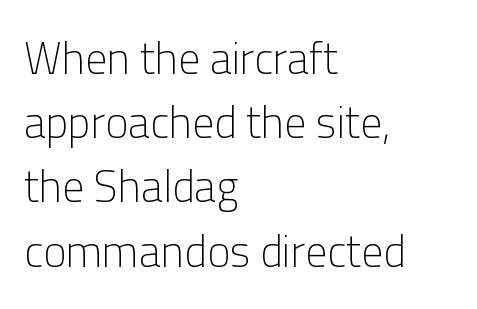
Q: Is the text bold? A: No.
Q: Is the text italic (slanted)? A: No, it is upright.
Q: Is the typeface a serif or a sans-serif typeface? A: Sans-serif.
Q: Is the text underlined? A: No.
Q: How is the paragraph aligned? A: Left-aligned.
Q: Is the spacing between letters normal or unusually wide? A: Normal.
Q: Is the spacing between lines tight, normal or loose? A: Normal.
Q: Width (condensed, normal, or wide)? A: Normal.
Q: Stroke contrast? A: Low.
Q: x-height? A: Medium.
Q: Monospaced? A: No.
